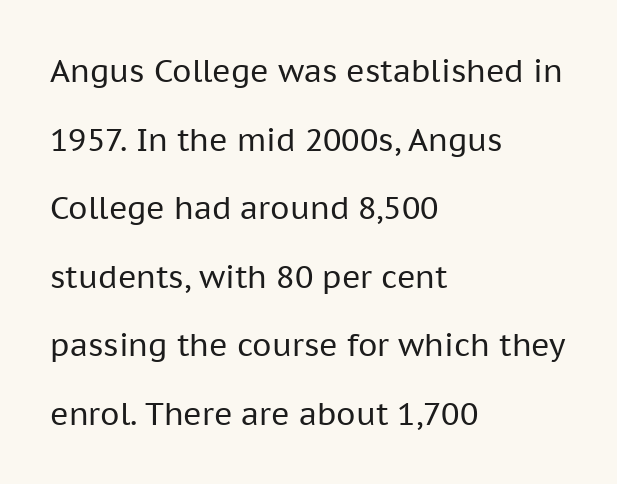
Q: Is the text bold? A: No.
Q: Is the text italic (slanted)? A: No, it is upright.
Q: Is the typeface a serif or a sans-serif typeface? A: Sans-serif.
Q: Is the text underlined? A: No.
Q: How is the paragraph aligned? A: Left-aligned.
Q: Is the spacing between letters normal or unusually wide? A: Normal.
Q: Is the spacing between lines tight, normal or loose? A: Loose.
Q: Width (condensed, normal, or wide)? A: Normal.
Q: Stroke contrast? A: Low.
Q: x-height? A: Medium.
Q: Monospaced? A: No.
